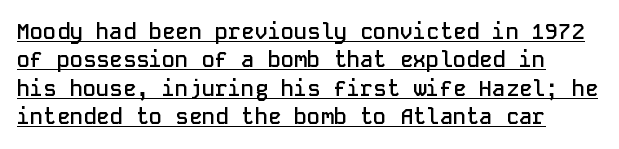
{"italic": "no", "bold": "semi", "underline": "yes", "line_spacing": "normal", "line_spacing_ratio": 1.29, "letter_spacing": "normal", "letter_spacing_em": 0.0, "glyph_px": 22}
